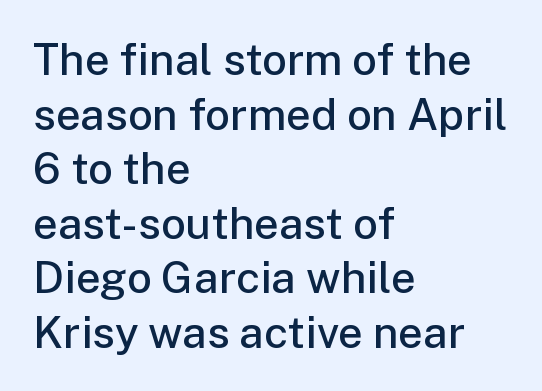
Classification — sans serif. A typesetter would call this proportional, since set widths differ per character. Every row of glyphs begins at an identical x-position on the left. Is the letter spacing exaggerated? No — it looks like the ordinary default. Posture: straight, roman, zero tilt. The baseline area is clear.
